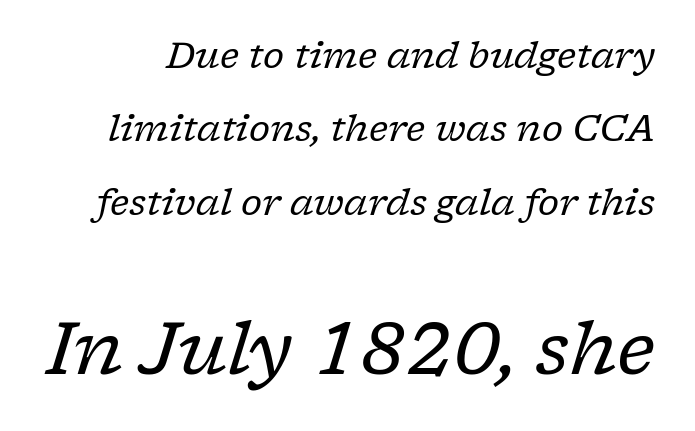
This sample has the flowing, uneven cadence of proportional lettering. Serif or sans? Serif — the stroke terminals have little feet. Stroke mass is kept to a normal reading level or below. The type is set solid horizontally, with unmodified tracking. The glyphs look as if they've been sheared to an angle. Descenders hang freely into open space.
